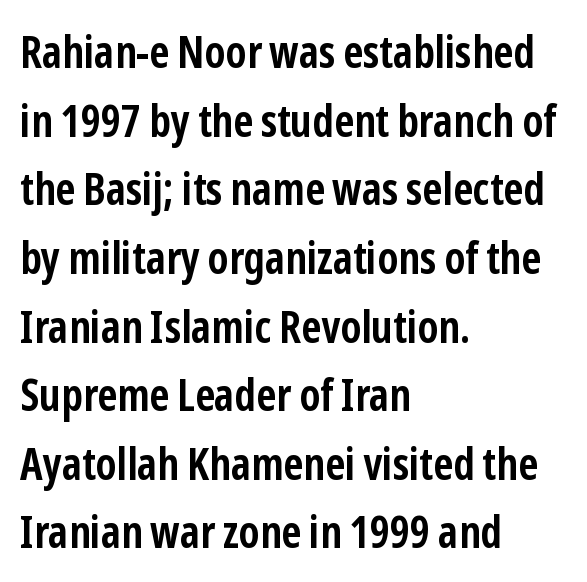
Q: Is the text bold? A: Yes.
Q: Is the text italic (slanted)? A: No, it is upright.
Q: Is the typeface a serif or a sans-serif typeface? A: Sans-serif.
Q: Is the text underlined? A: No.
Q: How is the paragraph aligned? A: Left-aligned.
Q: Is the spacing between letters normal or unusually wide? A: Normal.
Q: Is the spacing between lines tight, normal or loose? A: Normal.
Q: Width (condensed, normal, or wide)? A: Condensed.
Q: Stroke contrast? A: Low.
Q: x-height? A: Medium.
Q: Monospaced? A: No.
